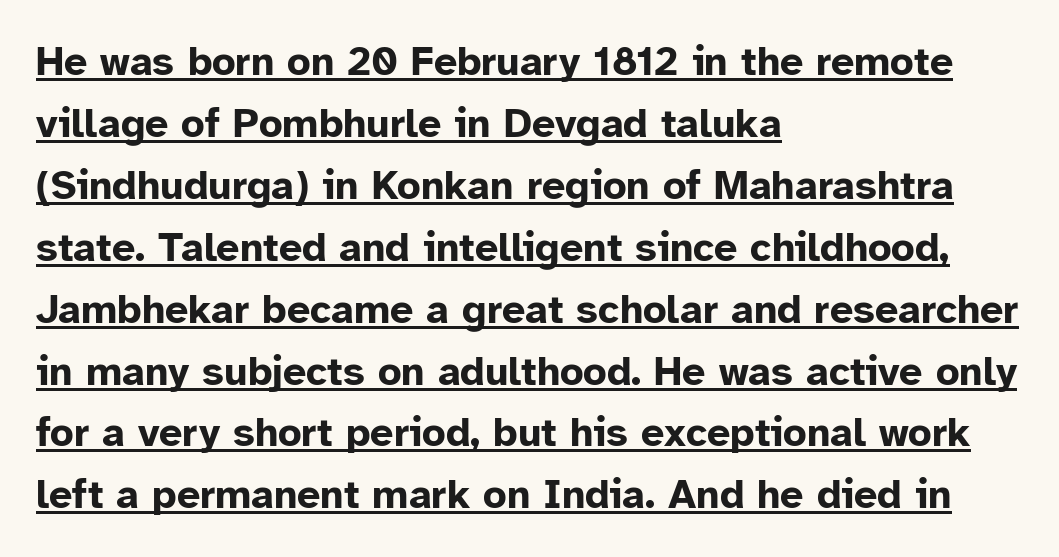
Strokes here are thick enough to call this a true bold. You could not count columns in this text — the font is proportionally spaced. Do the letters lean? They stand straight. Which margin do the lines hug? The left one — the right edge is uneven.
